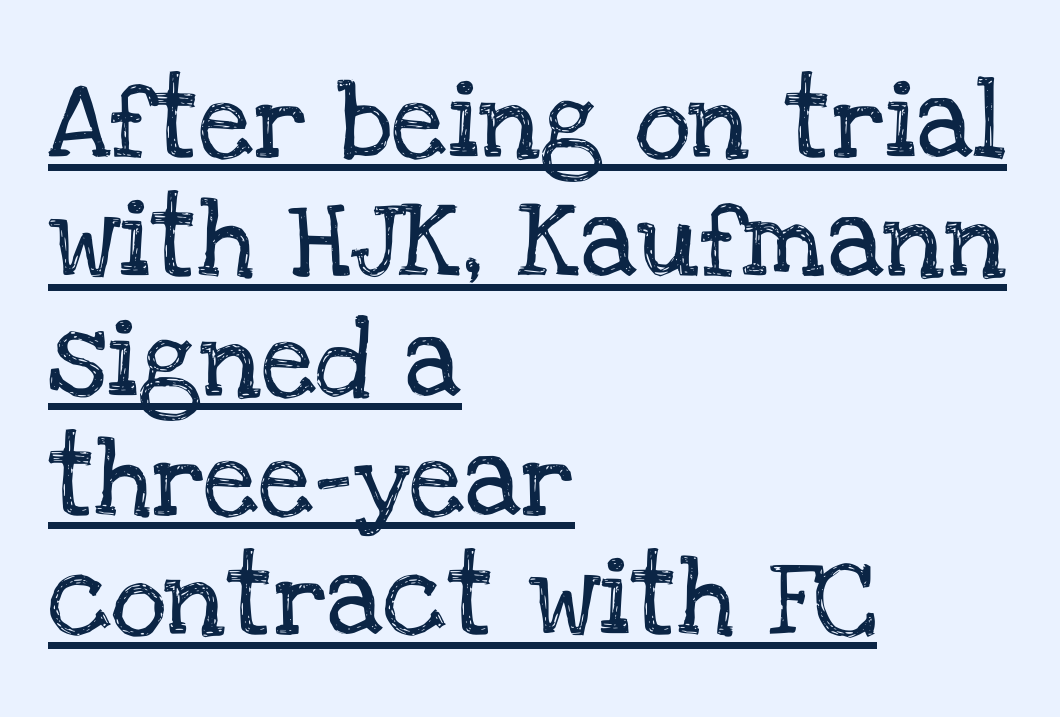
Q: Is the text italic (slanted)? A: No, it is upright.
Q: Is the typeface a serif or a sans-serif typeface? A: Serif.
Q: Is the text underlined? A: Yes.
Q: How is the paragraph aligned? A: Left-aligned.
Q: Is the spacing between letters normal or unusually wide? A: Normal.
Q: Is the spacing between lines tight, normal or loose? A: Normal.
Q: Width (condensed, normal, or wide)? A: Normal.
Q: Stroke contrast? A: Low.
Q: x-height? A: Large.
Q: Monospaced? A: No.
